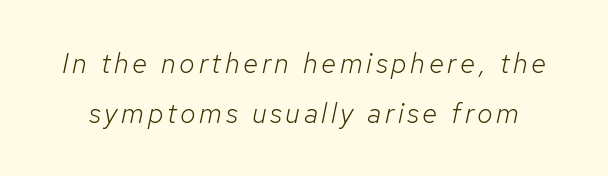
Decoration check: the copy has no underline. Tall strokes in this sample are angled rather than plumb. Each letter keeps its own natural width here, so spacing adapts to shape. Counters stay open thanks to moderate or lighter strokes.
